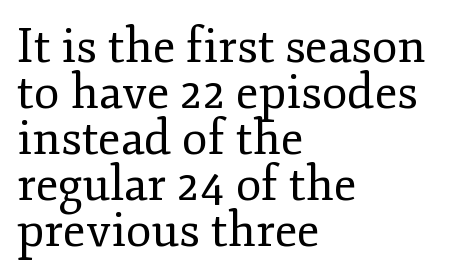
{"serif": "yes", "italic": "no", "bold": "no", "weight": "regular", "width": "normal", "stroke_contrast": "low", "x_height": "small", "monospaced": "no", "underline": "no", "align": "left", "line_spacing": "tight", "line_spacing_ratio": 0.98, "letter_spacing": "normal", "letter_spacing_em": 0.0, "glyph_px": 47}
